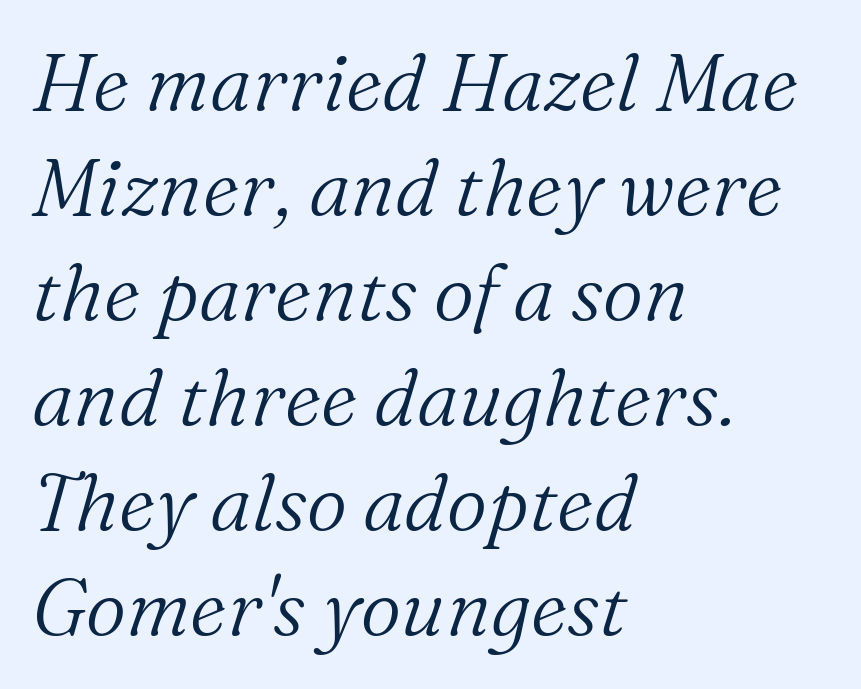
Letterform terminals end in serifs throughout the passage. Visually the block forms a straight wall on the left and a jagged coastline on the right. It's the slanting kind of type. The words here are not underlined. This sample keeps an unexceptional amount of space between lines. Think standard paragraph weight, or any step lighter than that.
